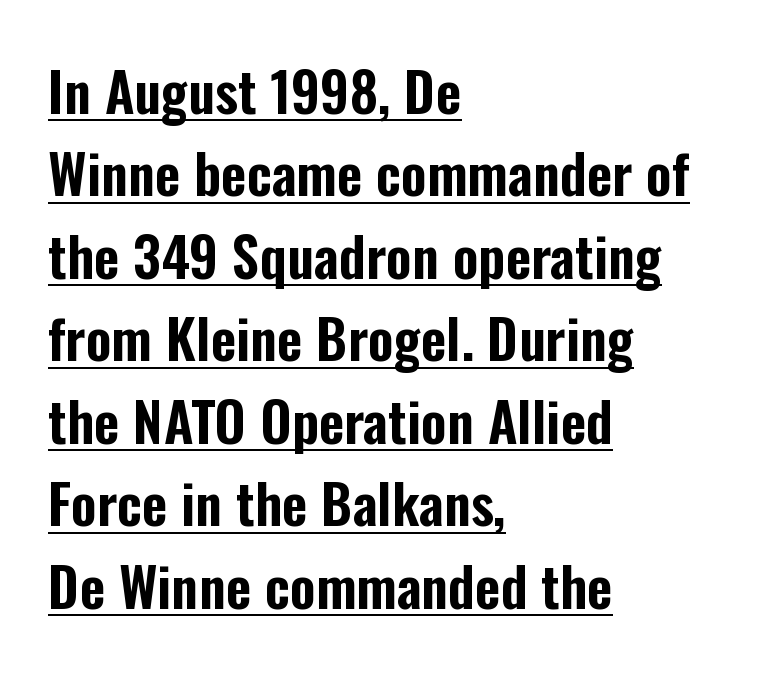
Q: Is the text italic (slanted)? A: No, it is upright.
Q: Is the typeface a serif or a sans-serif typeface? A: Sans-serif.
Q: Is the text underlined? A: Yes.
Q: How is the paragraph aligned? A: Left-aligned.
Q: Is the spacing between letters normal or unusually wide? A: Normal.
Q: Is the spacing between lines tight, normal or loose? A: Normal.
Q: Width (condensed, normal, or wide)? A: Condensed.
Q: Stroke contrast? A: Low.
Q: x-height? A: Medium.
Q: Monospaced? A: No.
